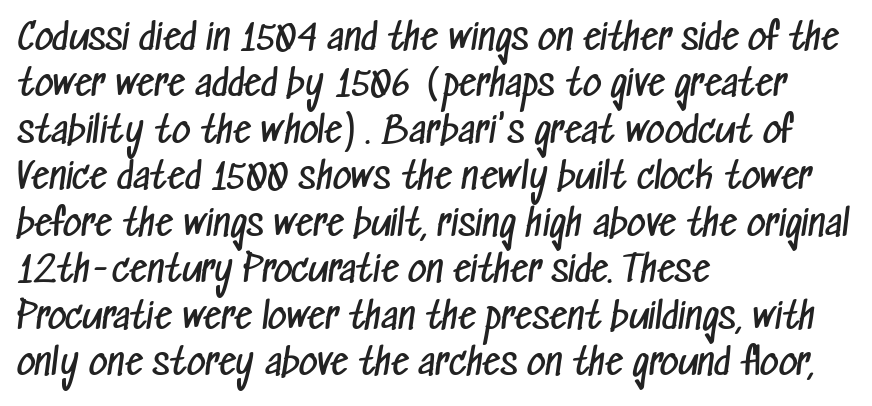
{"serif": "no", "bold": "no", "weight": "regular", "width": "condensed", "stroke_contrast": "low", "x_height": "medium", "monospaced": "no", "underline": "no", "align": "left", "line_spacing": "normal", "line_spacing_ratio": 1.29, "letter_spacing": "normal", "letter_spacing_em": 0.0, "glyph_px": 36}
